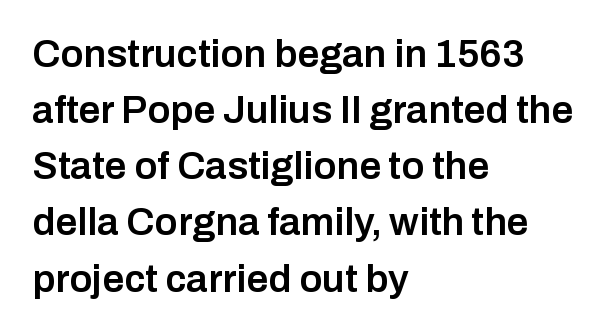
{"serif": "no", "italic": "no", "bold": "semi", "weight": "semibold", "width": "normal", "stroke_contrast": "low", "x_height": "medium", "monospaced": "no", "underline": "no", "align": "left", "line_spacing": "normal", "line_spacing_ratio": 1.44, "letter_spacing": "normal", "letter_spacing_em": 0.0, "glyph_px": 39}
